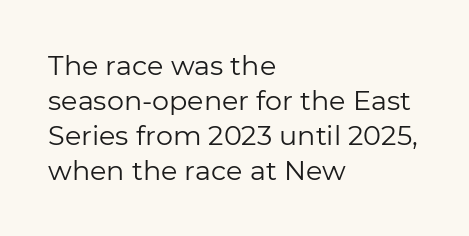
The image shows 27 px text type, upright; set left-aligned, normal line spacing (1.3x), normal letter spacing, not underlined.
